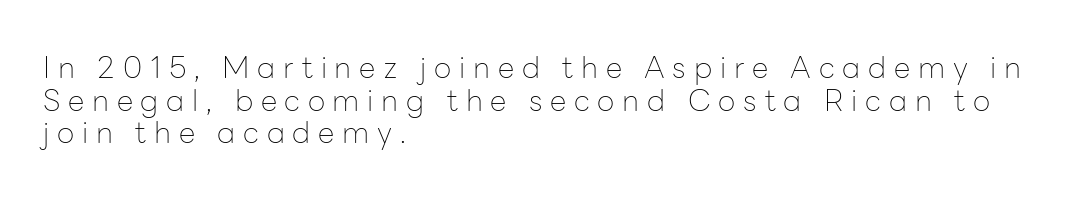
On a weight scale, this lands at 450 or below. Proportional: the letters do not fall into vertical columns. Vertical spacing — tight. Caption: expanded tracking, letters set apart. Visually the block forms a straight wall on the left and a jagged coastline on the right.
